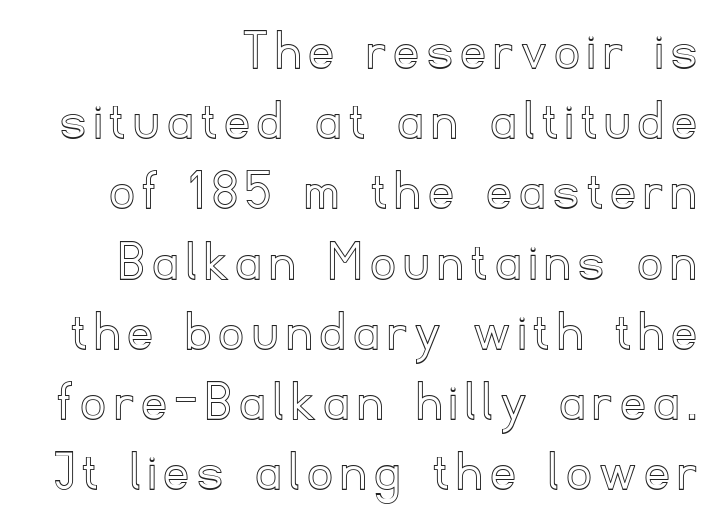
{"italic": "no", "width": "normal", "x_height": "small", "monospaced": "no", "underline": "no", "align": "right", "line_spacing_ratio": 1.19, "glyph_px": 59}
